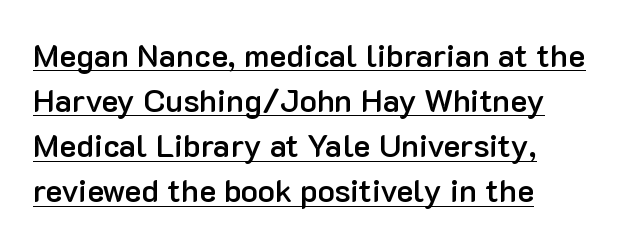
Q: Is the text bold? A: Semi-bold.
Q: Is the text italic (slanted)? A: No, it is upright.
Q: Is the typeface a serif or a sans-serif typeface? A: Sans-serif.
Q: Is the text underlined? A: Yes.
Q: How is the paragraph aligned? A: Left-aligned.
Q: Is the spacing between letters normal or unusually wide? A: Normal.
Q: Is the spacing between lines tight, normal or loose? A: Normal.
Q: Width (condensed, normal, or wide)? A: Normal.
Q: Stroke contrast? A: Low.
Q: x-height? A: Medium.
Q: Monospaced? A: No.
